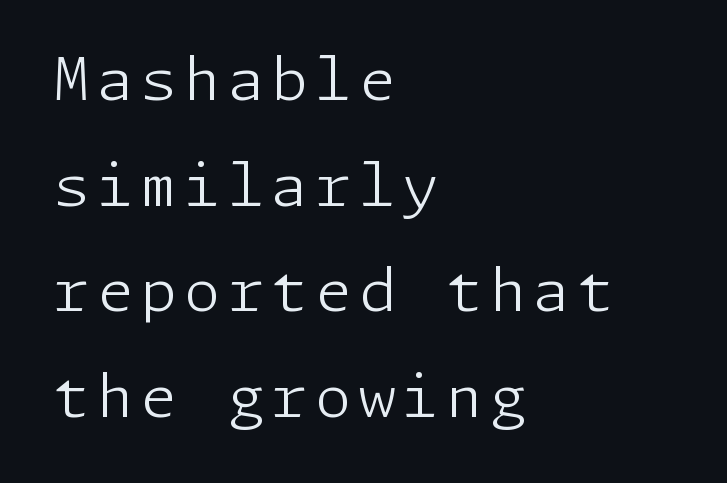
Does the copy run flush right? No — it runs flush left. The face used here is a sans, in the tradition of grotesques and geometrics. Italic? Not at all — the glyphs are vertical. Caption: face not bold, strokes unweighted. The space directly below the letters is spotless.
